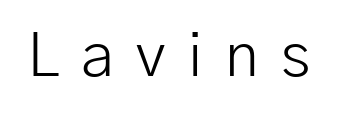
Q: Is the text bold? A: No.
Q: Is the text italic (slanted)? A: No, it is upright.
Q: Is the typeface a serif or a sans-serif typeface? A: Sans-serif.
Q: Is the text underlined? A: No.
Q: Is the spacing between letters normal or unusually wide? A: Unusually wide.
Q: Width (condensed, normal, or wide)? A: Normal.
Q: Stroke contrast? A: Low.
Q: x-height? A: Medium.
Q: Monospaced? A: No.
